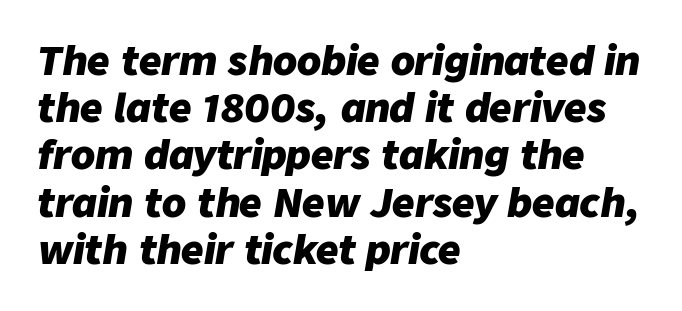
The space beneath each line is pristine and unruled. Observe the lean: these are italic letterforms. Weight check: bold — yes, fully. Tracking here is standard; glyphs follow each other at the usual distance. Varying glyph widths throughout — classic text-font behaviour. All the whitespace from short lines collects on the right.
